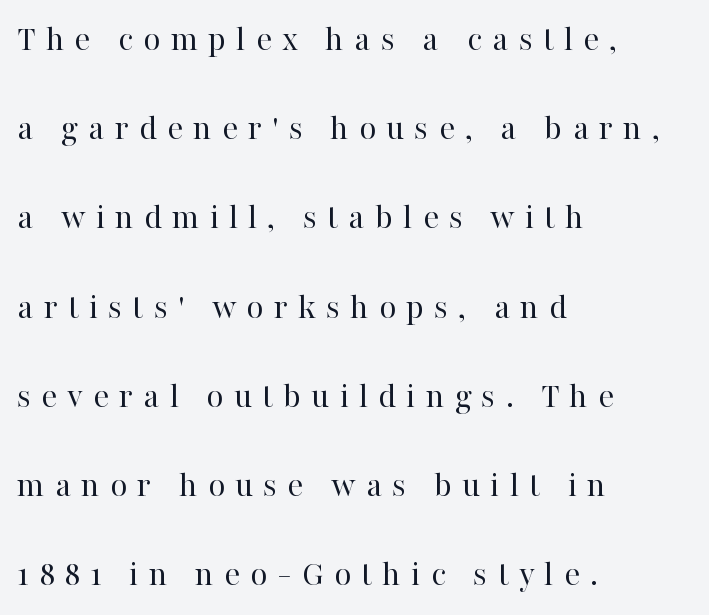
The image shows 37 px regular-weight serif type, upright; set left-aligned, loose line spacing (2.41x), unusually wide letter spacing (+0.27 em), not underlined; high stroke contrast and a medium x-height.
